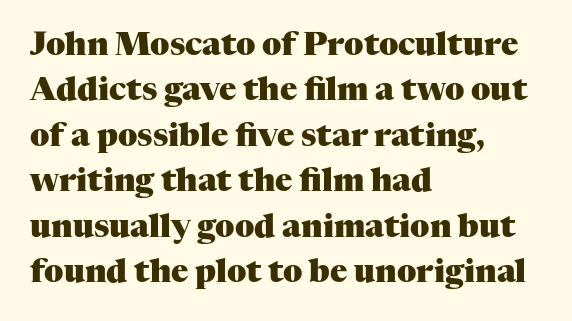
{"serif": "yes", "italic": "no", "bold": "yes", "weight": "heavy", "width": "normal", "stroke_contrast": "medium", "x_height": "medium", "monospaced": "no", "underline": "no", "align": "left", "line_spacing": "normal", "line_spacing_ratio": 1.42, "letter_spacing": "normal", "letter_spacing_em": 0.0, "glyph_px": 32}
